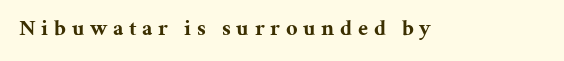
The image shows 22 px bold type, upright; set unusually wide letter spacing (+0.26 em), not underlined.
